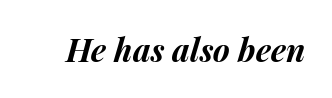
The image shows 32 px bold type, italic (leaning right); set normal letter spacing, not underlined; medium stroke contrast and a medium x-height.
